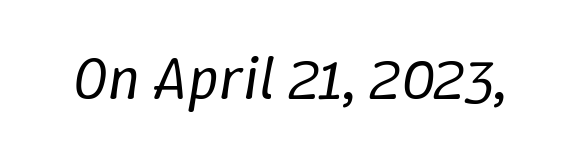
Q: Is the text bold? A: No.
Q: Is the text italic (slanted)? A: Yes, it leans right by about 9 degrees.
Q: Is the text underlined? A: No.
Q: Is the spacing between letters normal or unusually wide? A: Normal.
Q: Width (condensed, normal, or wide)? A: Normal.
Q: Stroke contrast? A: Low.
Q: x-height? A: Medium.
Q: Monospaced? A: No.
